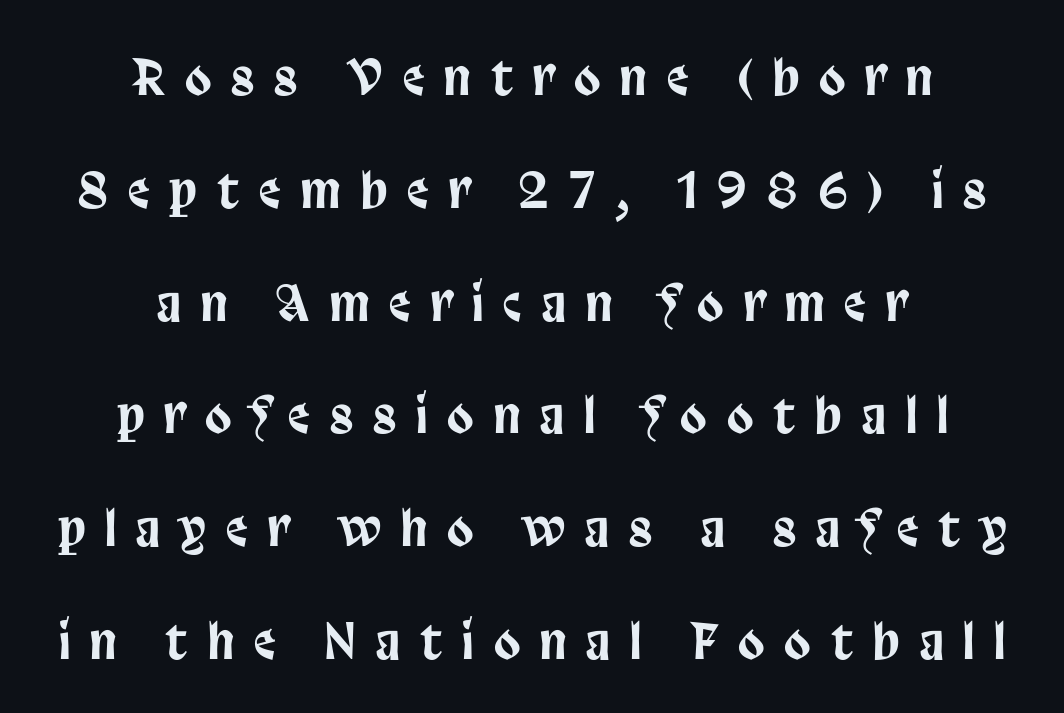
Q: Is the text italic (slanted)? A: No, it is upright.
Q: Is the typeface a serif or a sans-serif typeface? A: Sans-serif.
Q: Is the text underlined? A: No.
Q: How is the paragraph aligned? A: Centered.
Q: Is the spacing between letters normal or unusually wide? A: Unusually wide.
Q: Is the spacing between lines tight, normal or loose? A: Loose.
Q: Width (condensed, normal, or wide)? A: Condensed.
Q: Stroke contrast? A: Low.
Q: x-height? A: Large.
Q: Monospaced? A: No.
